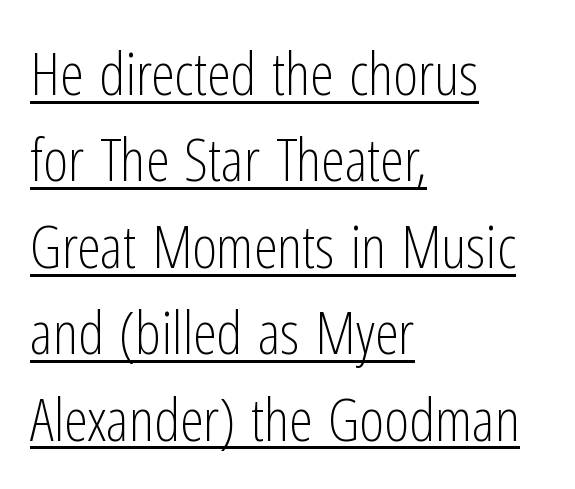
The image shows 60 px light, condensed sans-serif type, upright; set left-aligned, normal line spacing (1.44x), normal letter spacing, underlined; low stroke contrast and a medium x-height.
